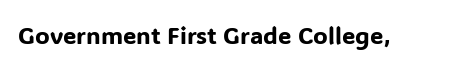
Observe the ordinary spacing: letters are neighbours, not strangers. Underline: absent. Rendered with straight, roman letterforms.
